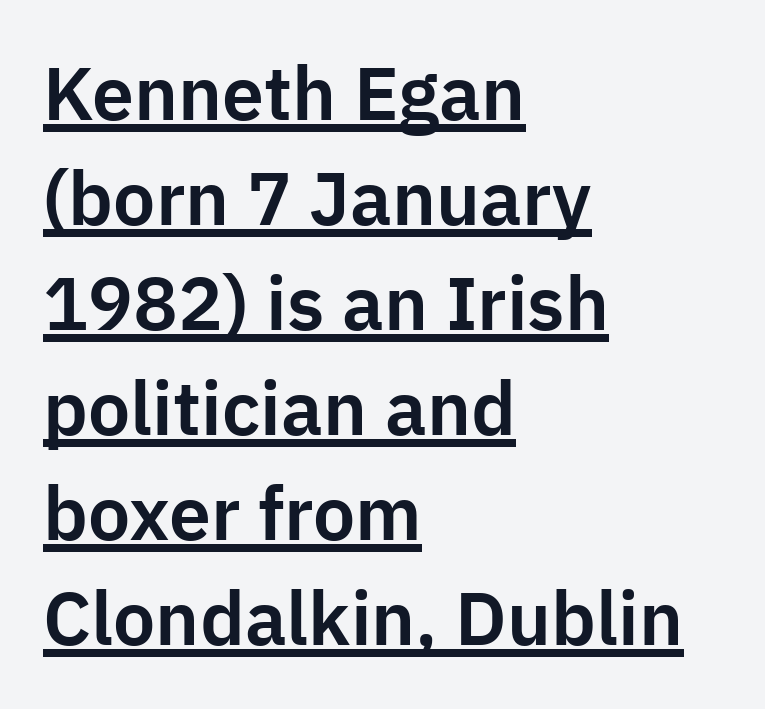
The image shows 75 px sans-serif type, upright; set left-aligned, normal line spacing (1.4x), normal letter spacing, underlined; low stroke contrast and a medium x-height.
